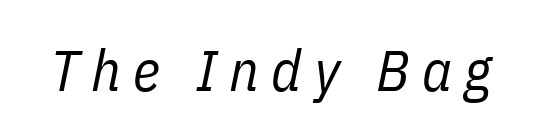
The face looks like a standard text weight, possibly lighter. The letters are spread apart with noticeably loose tracking. The rendering uses natural spacing where letterforms have individual widths. Characters are canted at an angle relative to the baseline's perpendicular. Each row of text sits above clean, open space.
